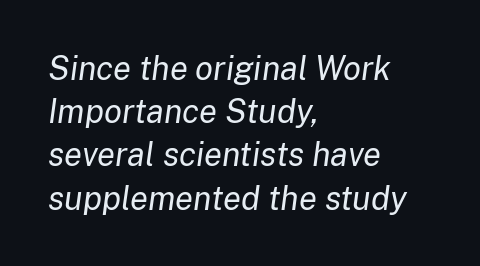
{"italic": "yes", "lean": "right", "slant_degrees": 8, "bold": "no", "weight": "regular", "width": "normal", "stroke_contrast": "low", "x_height": "medium", "monospaced": "no", "underline": "no", "align": "left", "line_spacing": "normal", "line_spacing_ratio": 1.31, "letter_spacing": "normal", "letter_spacing_em": 0.0, "glyph_px": 33}
